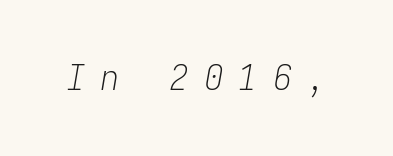
{"italic": "yes", "lean": "right", "slant_degrees": 9, "bold": "no", "weight": "light", "width": "condensed", "stroke_contrast": "low", "x_height": "medium", "monospaced": "yes", "underline": "no", "letter_spacing": "wide", "letter_spacing_em": 0.46, "glyph_px": 36}
